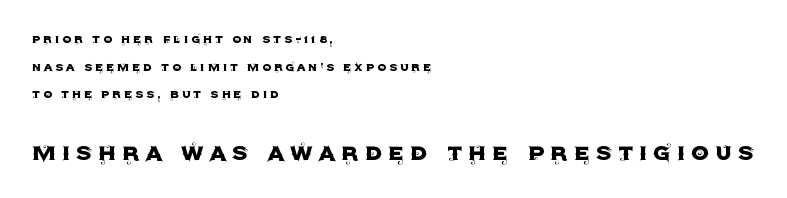
These lines are rendered in a variable-pitch font. Larger block? The one below; the one above is distinctly smaller. The passage is arranged the way most books set body copy — flush left. Check under the words: just untouched page. How are the letters spaced? Widely, with obvious added tracking.
